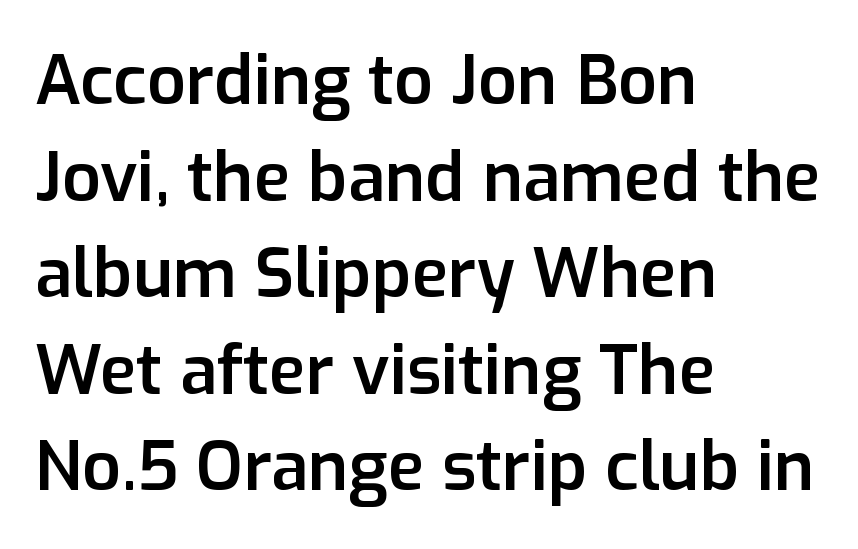
{"serif": "no", "italic": "no", "bold": "semi", "weight": "semibold", "width": "normal", "stroke_contrast": "low", "x_height": "medium", "monospaced": "no", "underline": "no", "align": "left", "line_spacing": "normal", "line_spacing_ratio": 1.42, "letter_spacing": "normal", "letter_spacing_em": 0.0, "glyph_px": 68}
